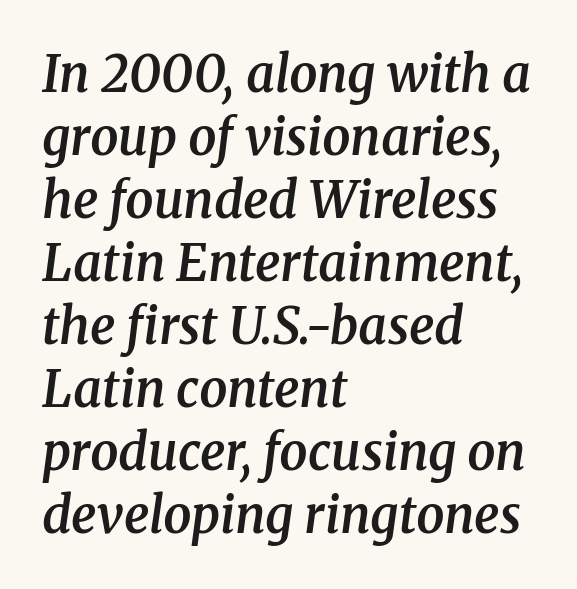
Typesetter's note: demi weight, one step under bold. A typesetter would call this zero additional tracking. Successive baselines arrive at the customary interval. The lines are quadded left.
